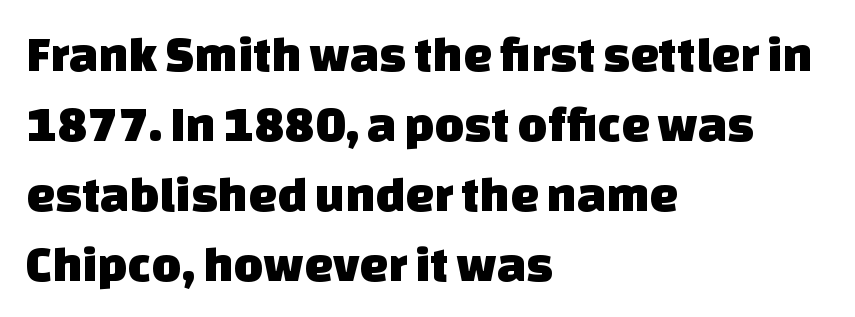
Nobody drew a line under any word here. Does the copy run flush right? No — it runs flush left. There is no visible air inserted between adjacent glyphs. Each letter keeps its own natural width here, so spacing adapts to shape. Serifs: no, the terminals of the letterforms are clean. Vertically, the passage feels balanced, rows spaced as you'd expect.
